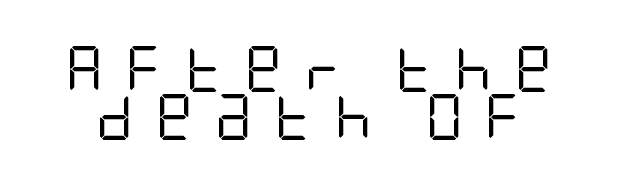
{"serif": "no", "italic": "no", "bold": "no", "weight": "regular", "width": "condensed", "stroke_contrast": "low", "x_height": "large", "underline": "no", "line_spacing": "tight", "line_spacing_ratio": 1.04, "letter_spacing": "wide", "letter_spacing_em": 0.48, "glyph_px": 46}
